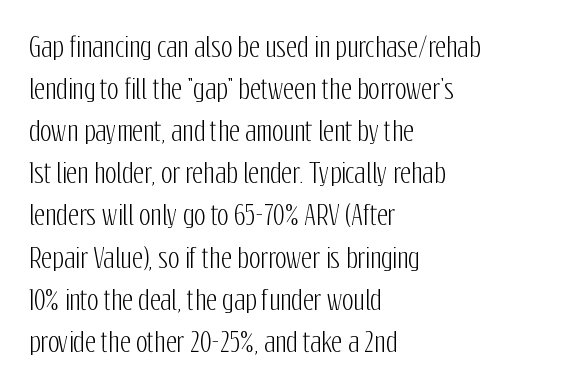
Quick note: underline off. The typesetter chose a ragged-right arrangement here. Posture: straight, roman, zero tilt. Leading: standard. Words appear dense and cohesive because spacing is normal.
